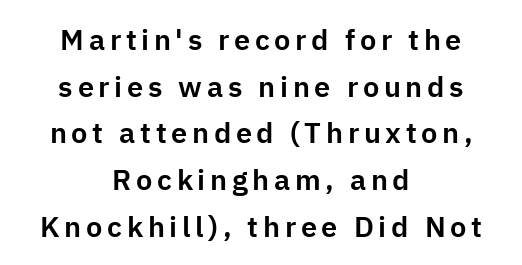
{"serif": "no", "italic": "no", "width": "normal", "stroke_contrast": "low", "x_height": "medium", "monospaced": "no", "underline": "no", "align": "center", "line_spacing": "normal", "line_spacing_ratio": 1.61, "glyph_px": 29}
